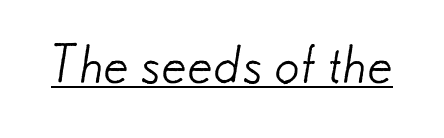
The image shows 51 px light sans-serif type; set normal letter spacing, underlined; low stroke contrast and a small x-height.
